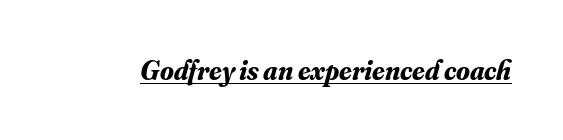
The image shows 28 px bold serif type, italic (leaning right); set normal letter spacing, underlined; medium stroke contrast and a small x-height.
